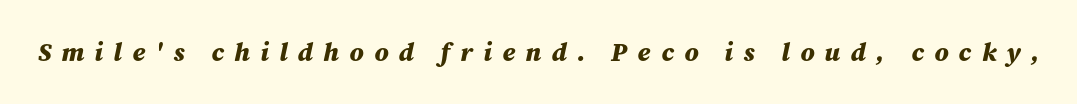
The image shows 26 px bold type, italic (leaning right); set unusually wide letter spacing (+0.4 em), not underlined.
